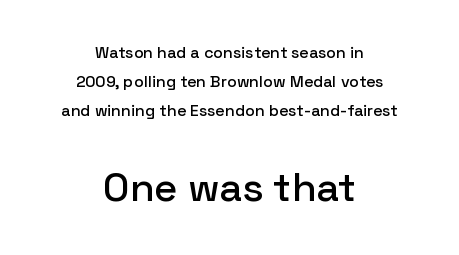
The image shows 40 px sans-serif type, upright; set centered, line spacing 1.81x, normal letter spacing, not underlined; the second (bottom) block is 2.5x larger; low stroke contrast and a medium x-height.
